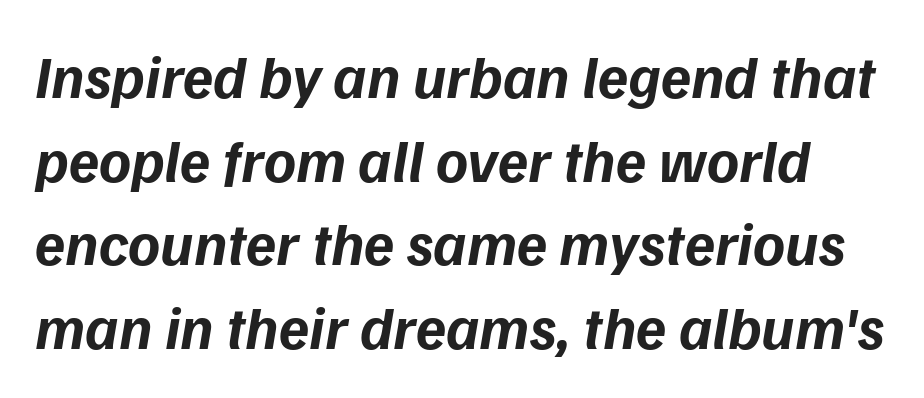
The image shows 61 px bold type, italic (leaning right); set normal line spacing (1.37x), normal letter spacing, not underlined; low stroke contrast and a medium x-height.
